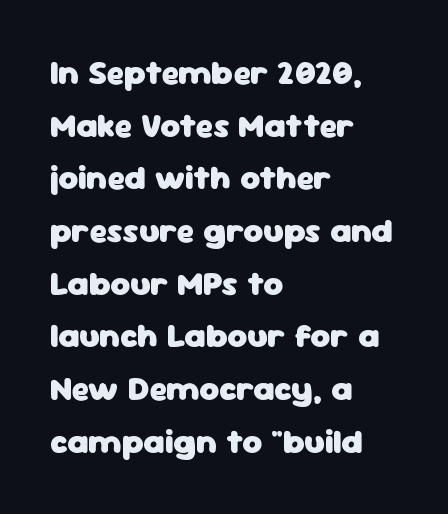
The specimen omits any rule beneath the text block's lines. In terms of letterform style, serifs are entirely absent. Nothing unusual about the tracking: characters are spaced as the font intends. This block has exactly the height ordinary leading produces. The type sits square on the baseline with zero lean. Character widths vary here, with narrow letters taking less room than wide ones.
